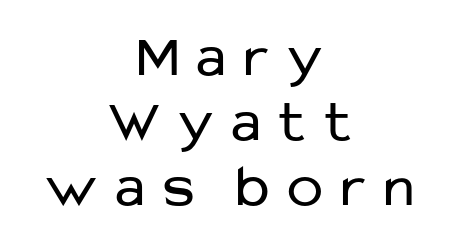
The block of text is dense from top to bottom, with scant space between rows. The rendering inserts visible extra space after every character. This sample has the flowing, uneven cadence of proportional lettering. Nothing sits at the stroke ends, so this counts as sans-serif. Notice how the stems are strictly vertical — no italics here.
